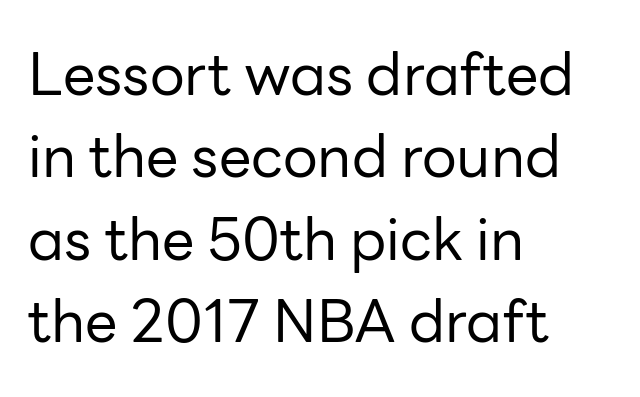
The image shows 58 px regular-weight sans-serif type, upright; set left-aligned, normal line spacing (1.42x), normal letter spacing, not underlined; low stroke contrast and a medium x-height.
